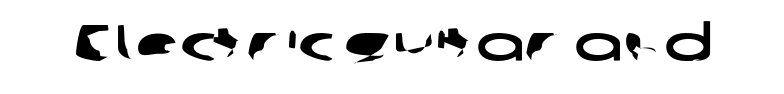
The image shows 51 px wide sans-serif type; set normal letter spacing, not underlined; low stroke contrast and a medium x-height.
